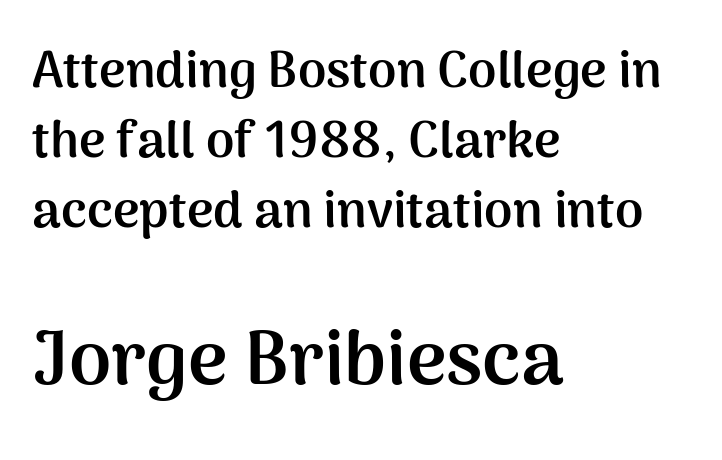
Upright lettering throughout. Left-aligned paragraph, ragged on the right. Does the weight exceed regular? Yes, all the way to bold. The composition opens small and finishes big. Unmarked baselines from the first word to the last.
